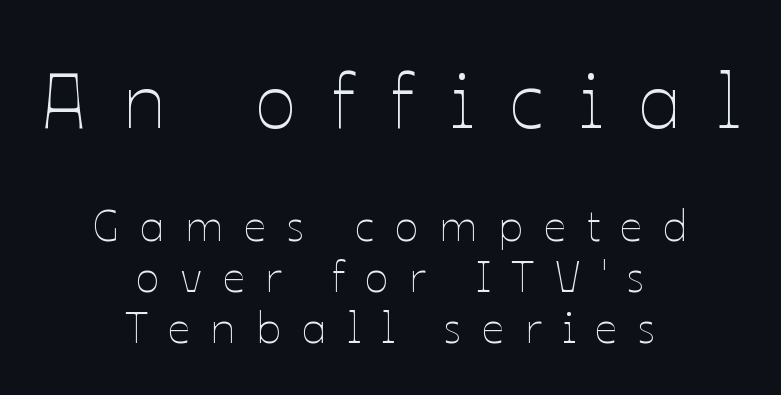
Caption: expanded tracking, letters set apart. Note the varied advance widths — an 'i' is clearly narrower than an 'm'. Horizontal bands of white between lines are thin slivers. Unmarked baselines from the first word to the last. These lines stack symmetrically, like a column narrowing and widening about its center.
